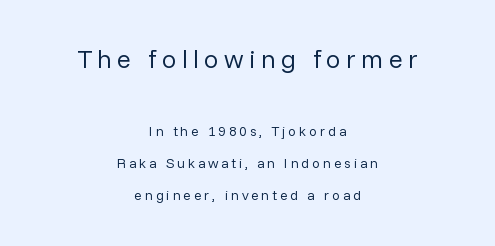
Compared with a typical body face, this is equally light or lighter still. Underline: absent. Posture: upright roman. Between one letter and the next there's a generous, obvious gap.
